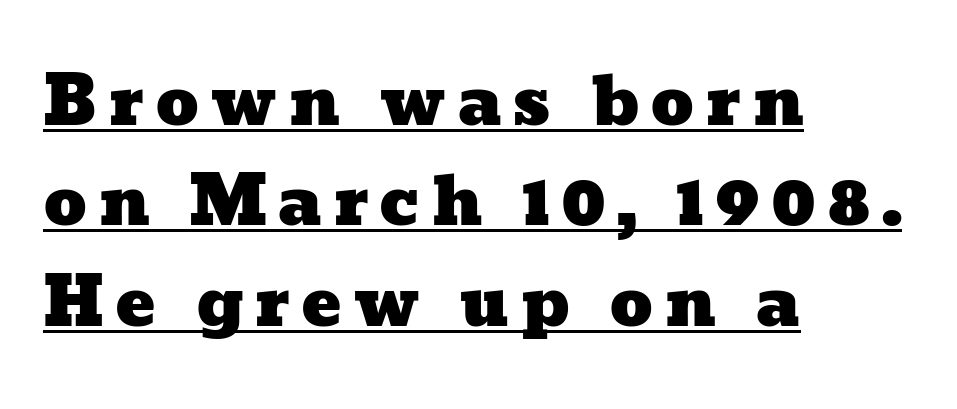
Q: Is the text underlined? A: Yes.
Q: How is the paragraph aligned? A: Left-aligned.
Q: Is the spacing between lines tight, normal or loose? A: Normal.
Q: Width (condensed, normal, or wide)? A: Wide.
Q: Stroke contrast? A: Low.
Q: x-height? A: Medium.
Q: Monospaced? A: No.
